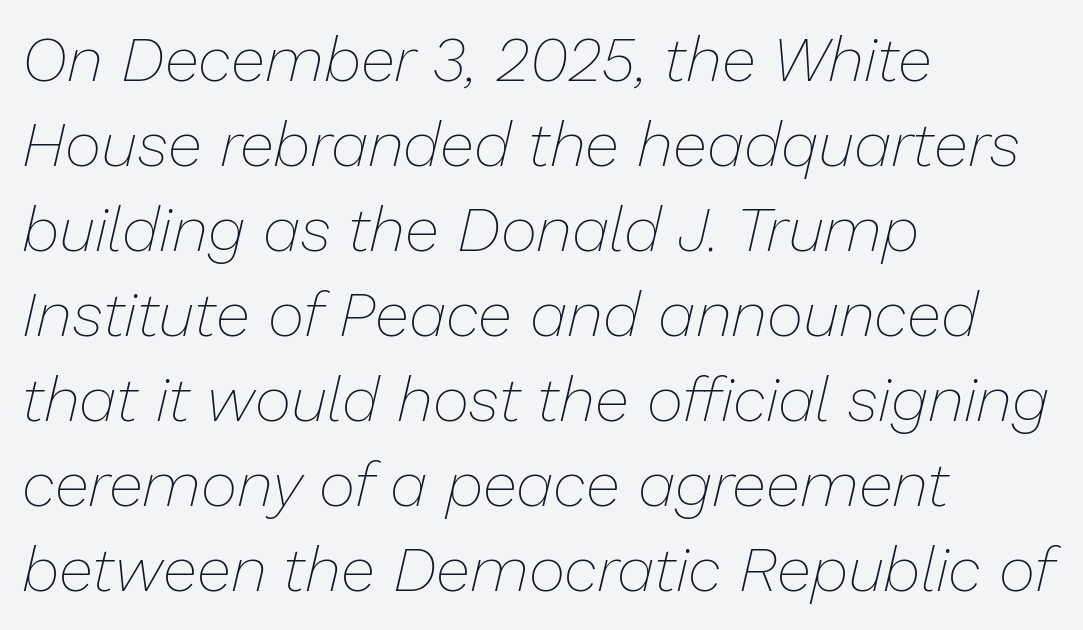
Q: Is the text bold? A: No.
Q: Is the text italic (slanted)? A: Yes, it leans right by about 13 degrees.
Q: Is the text underlined? A: No.
Q: How is the paragraph aligned? A: Left-aligned.
Q: Is the spacing between letters normal or unusually wide? A: Normal.
Q: Is the spacing between lines tight, normal or loose? A: Normal.
Q: Width (condensed, normal, or wide)? A: Normal.
Q: Stroke contrast? A: Low.
Q: x-height? A: Medium.
Q: Monospaced? A: No.
